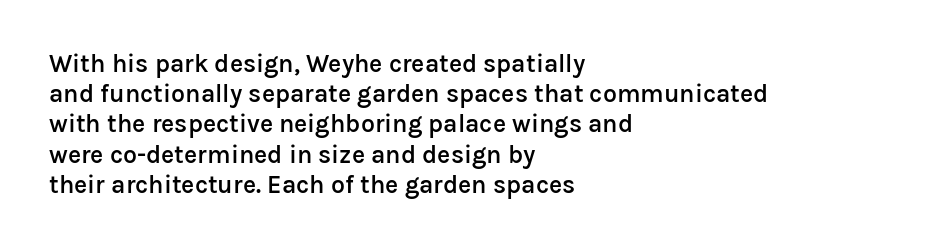
Q: Is the text bold? A: Semi-bold.
Q: Is the text italic (slanted)? A: No, it is upright.
Q: Is the text underlined? A: No.
Q: How is the paragraph aligned? A: Left-aligned.
Q: Is the spacing between letters normal or unusually wide? A: Normal.
